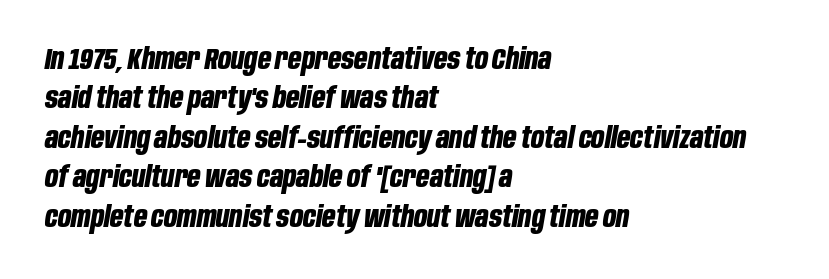
The image shows 29 px bold, condensed type, italic (leaning right); set left-aligned, normal line spacing (1.36x), normal letter spacing, not underlined; low stroke contrast and a large x-height.
